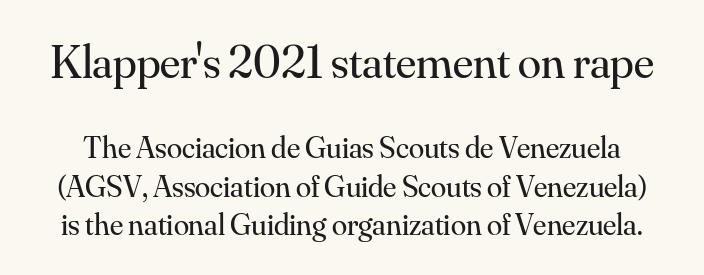
Q: Is the text bold? A: No.
Q: Is the text italic (slanted)? A: No, it is upright.
Q: Is the typeface a serif or a sans-serif typeface? A: Serif.
Q: Is the text underlined? A: No.
Q: Is the spacing between letters normal or unusually wide? A: Normal.
Q: Which block of text is set in a larger size, the first (top) or the second (bottom)? A: The first (top) one.
Q: Width (condensed, normal, or wide)? A: Normal.
Q: Stroke contrast? A: Medium.
Q: x-height? A: Small.
Q: Monospaced? A: No.
